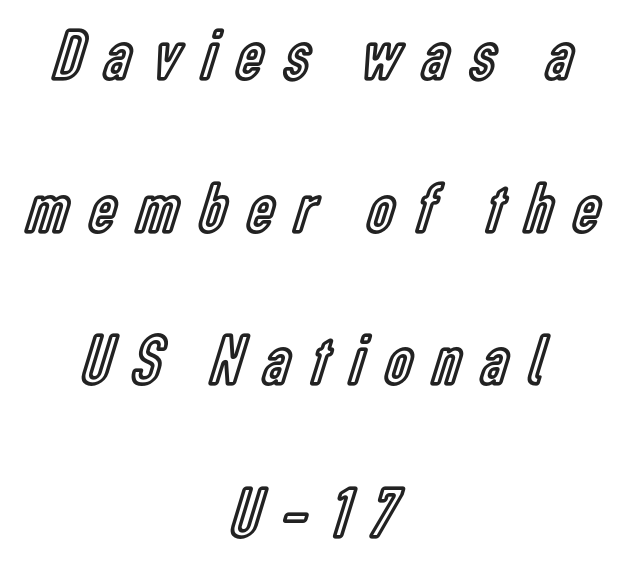
The rendering inserts visible extra space after every character. Leftover space on each line is divided equally before and after the words. The designer dialed line spacing up above the default.
